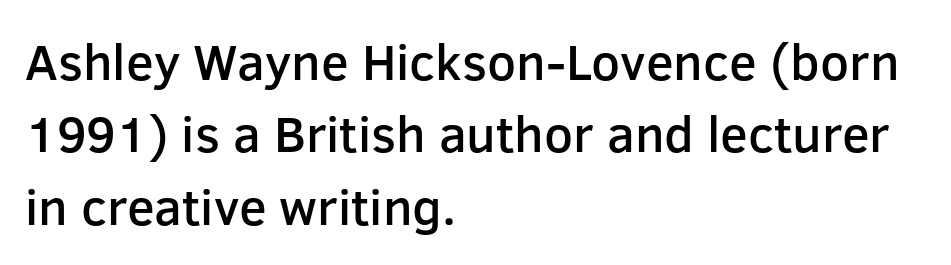
Q: Is the text bold? A: Semi-bold.
Q: Is the text italic (slanted)? A: No, it is upright.
Q: Is the typeface a serif or a sans-serif typeface? A: Sans-serif.
Q: Is the text underlined? A: No.
Q: How is the paragraph aligned? A: Left-aligned.
Q: Is the spacing between letters normal or unusually wide? A: Normal.
Q: Is the spacing between lines tight, normal or loose? A: Normal.
Q: Width (condensed, normal, or wide)? A: Normal.
Q: Stroke contrast? A: Low.
Q: x-height? A: Medium.
Q: Monospaced? A: No.
